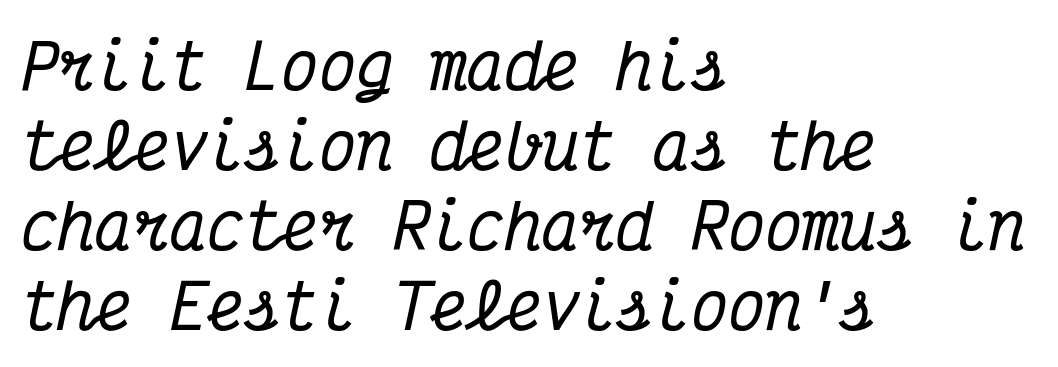
This sample keeps an unexceptional amount of space between lines. Posture: slanted. Compared with typical body copy, the letter spacing here is the same. Quick note: underline off. Teacher's note: observe the even left margin — that is flush-left alignment.
